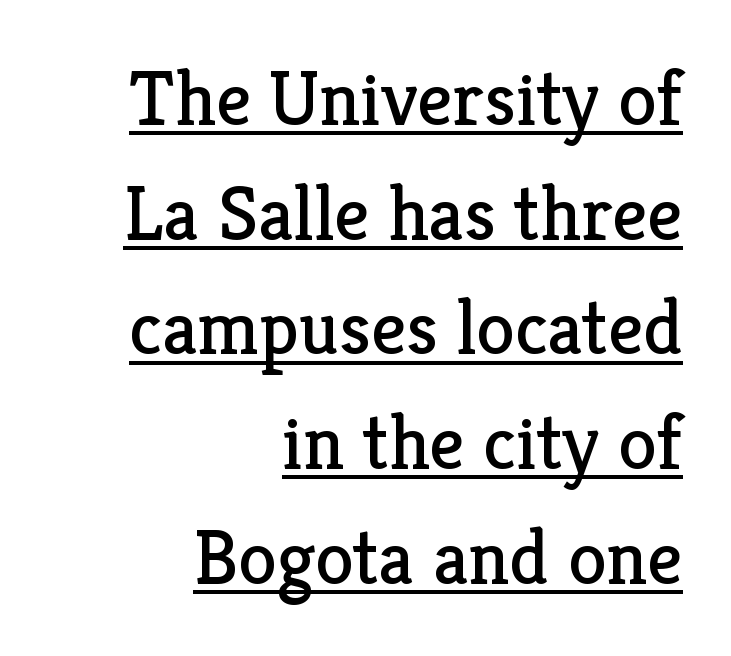
{"serif": "yes", "italic": "no", "bold": "no", "weight": "regular", "width": "normal", "stroke_contrast": "low", "x_height": "medium", "monospaced": "no", "underline": "yes", "align": "right", "line_spacing": "normal", "line_spacing_ratio": 1.47, "letter_spacing": "normal", "letter_spacing_em": 0.0, "glyph_px": 78}
